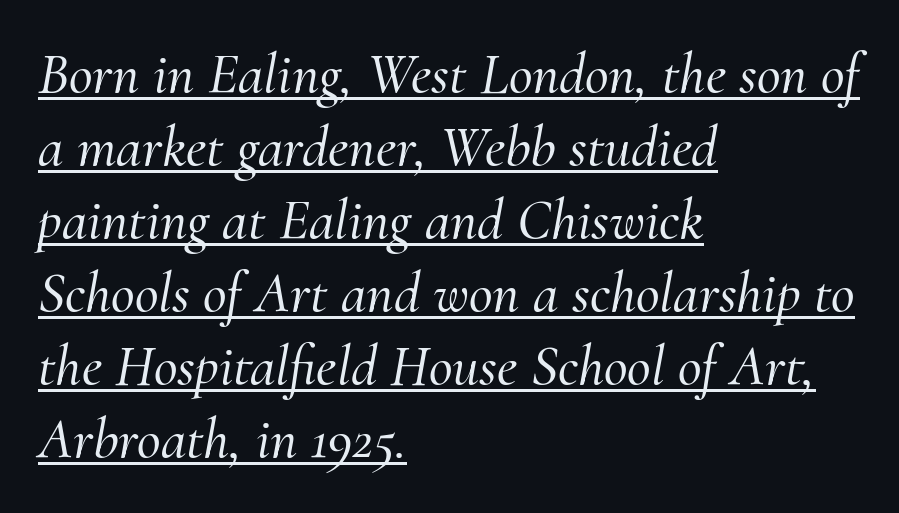
{"serif": "yes", "italic": "yes", "lean": "right", "slant_degrees": 10, "width": "normal", "stroke_contrast": "medium", "x_height": "small", "monospaced": "no", "underline": "yes", "align": "left", "line_spacing": "normal", "line_spacing_ratio": 1.26, "letter_spacing": "normal", "letter_spacing_em": 0.0, "glyph_px": 58}
